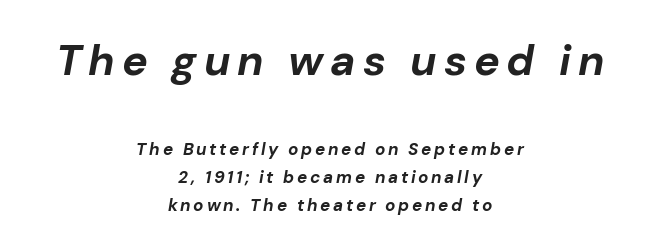
Q: Is the text bold? A: Yes.
Q: Is the text italic (slanted)? A: Yes, it leans right by about 10 degrees.
Q: Is the text underlined? A: No.
Q: How is the paragraph aligned? A: Centered.
Q: Is the spacing between lines tight, normal or loose? A: Normal.
Q: Which block of text is set in a larger size, the first (top) or the second (bottom)? A: The first (top) one.
Q: Width (condensed, normal, or wide)? A: Normal.
Q: Stroke contrast? A: Low.
Q: x-height? A: Medium.
Q: Monospaced? A: No.
